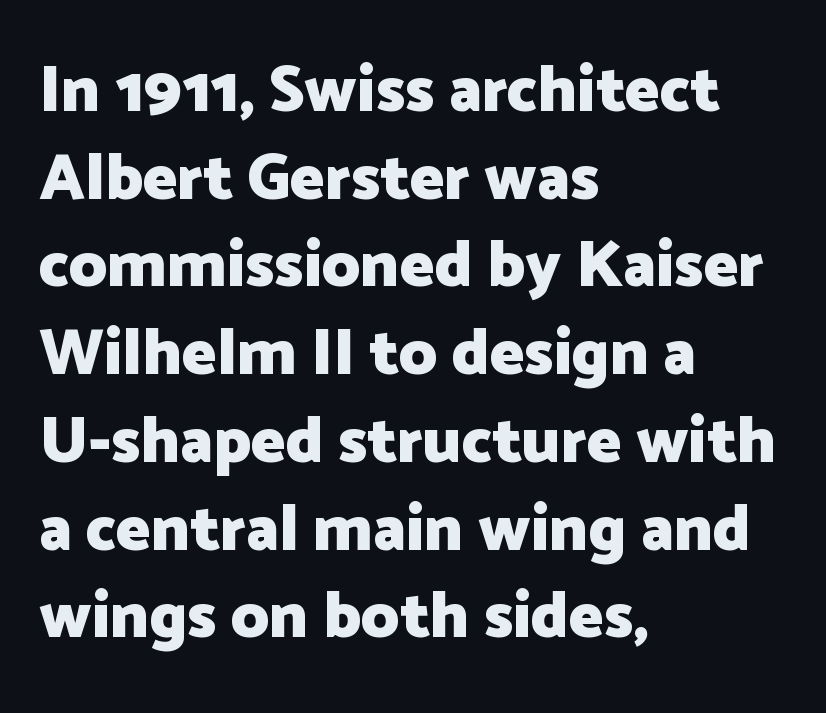
Q: Is the text bold? A: Yes.
Q: Is the text italic (slanted)? A: No, it is upright.
Q: Is the typeface a serif or a sans-serif typeface? A: Sans-serif.
Q: Is the text underlined? A: No.
Q: How is the paragraph aligned? A: Left-aligned.
Q: Is the spacing between letters normal or unusually wide? A: Normal.
Q: Is the spacing between lines tight, normal or loose? A: Normal.
Q: Width (condensed, normal, or wide)? A: Normal.
Q: Stroke contrast? A: Low.
Q: x-height? A: Medium.
Q: Monospaced? A: No.
